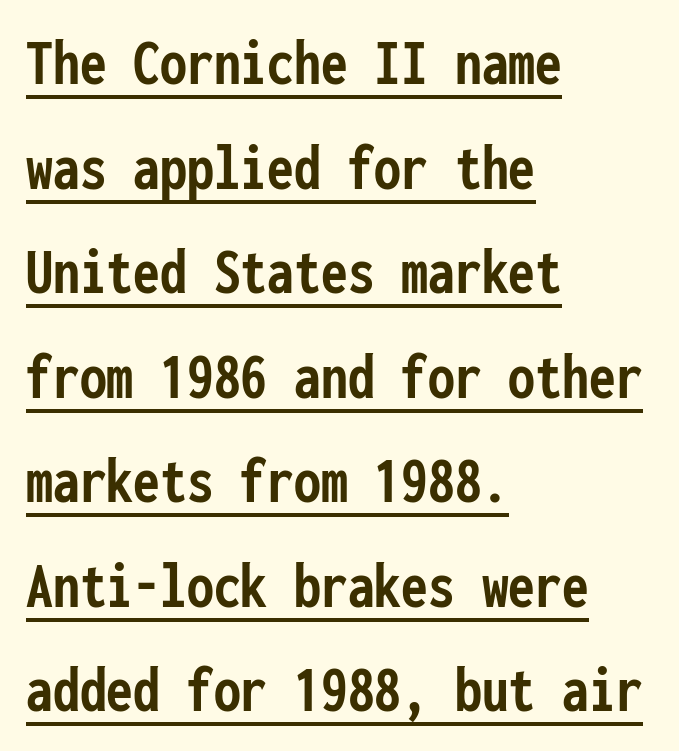
{"serif": "no", "italic": "no", "bold": "yes", "weight": "semibold", "width": "condensed", "stroke_contrast": "low", "x_height": "medium", "monospaced": "yes", "underline": "yes", "align": "left", "line_spacing": "normal", "line_spacing_ratio": 1.56, "letter_spacing": "normal", "letter_spacing_em": 0.0, "glyph_px": 67}
